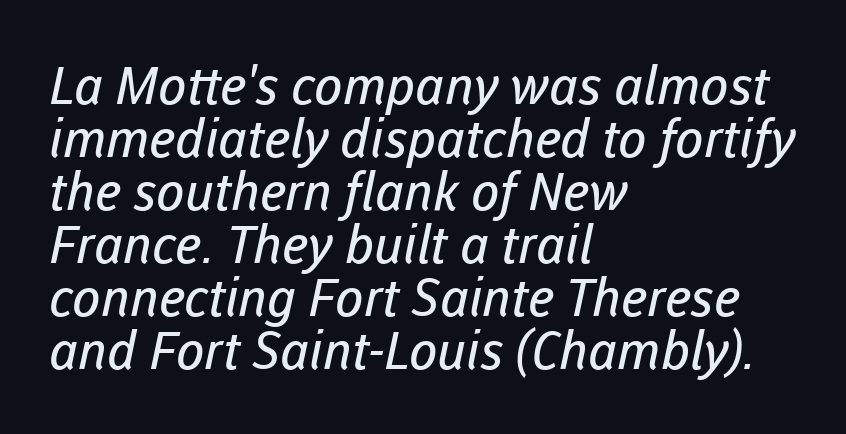
{"serif": "no", "bold": "no", "weight": "regular", "width": "normal", "stroke_contrast": "low", "x_height": "medium", "monospaced": "no", "underline": "no", "align": "left", "line_spacing": "tight", "line_spacing_ratio": 1.02, "letter_spacing": "normal", "letter_spacing_em": 0.0, "glyph_px": 52}
